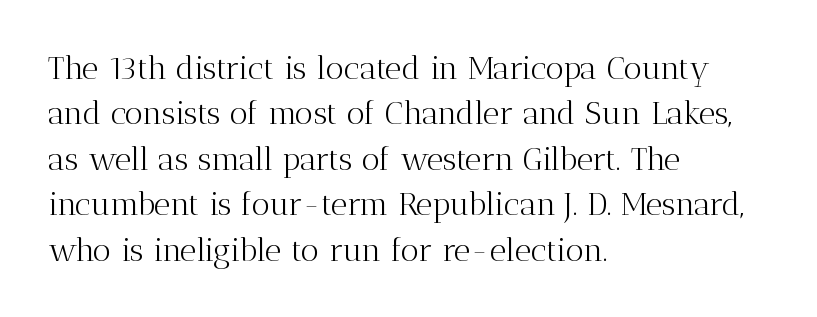
Q: Is the text bold? A: No.
Q: Is the text italic (slanted)? A: No, it is upright.
Q: Is the typeface a serif or a sans-serif typeface? A: Serif.
Q: Is the text underlined? A: No.
Q: How is the paragraph aligned? A: Left-aligned.
Q: Is the spacing between letters normal or unusually wide? A: Normal.
Q: Is the spacing between lines tight, normal or loose? A: Normal.
Q: Width (condensed, normal, or wide)? A: Normal.
Q: Stroke contrast? A: Medium.
Q: x-height? A: Medium.
Q: Monospaced? A: No.
